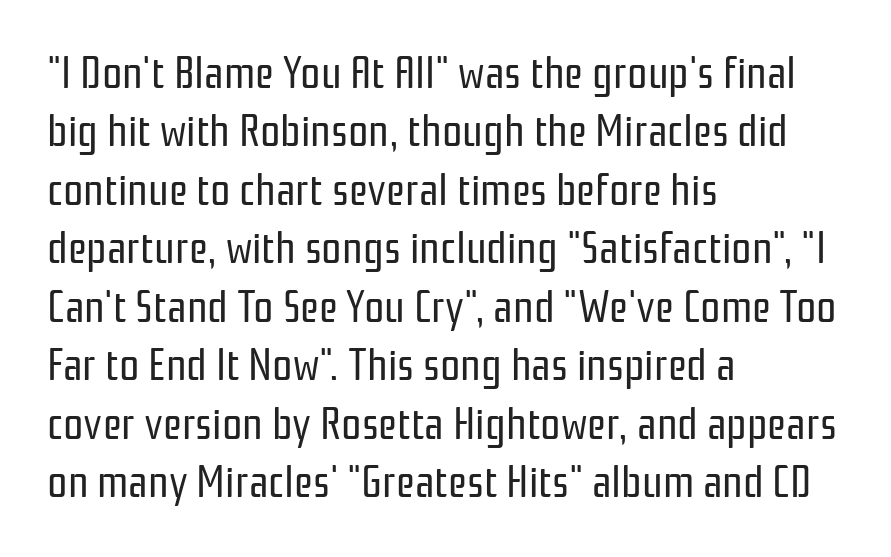
The image shows 45 px regular-weight, condensed sans-serif type, upright; set left-aligned, normal line spacing (1.3x), normal letter spacing, not underlined; low stroke contrast and a medium x-height.
